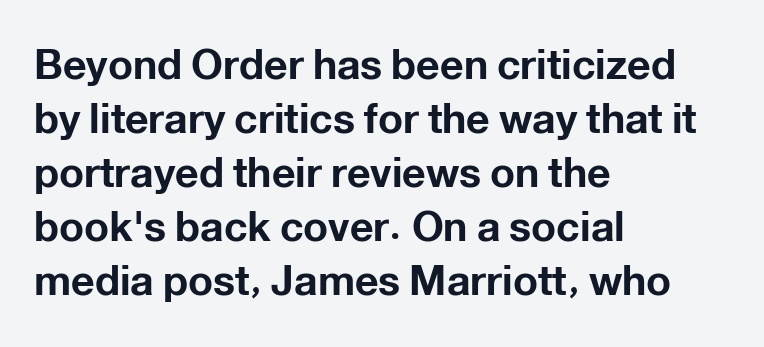
Q: Is the text bold? A: Yes.
Q: Is the text italic (slanted)? A: No, it is upright.
Q: Is the typeface a serif or a sans-serif typeface? A: Sans-serif.
Q: Is the text underlined? A: No.
Q: How is the paragraph aligned? A: Left-aligned.
Q: Is the spacing between letters normal or unusually wide? A: Normal.
Q: Is the spacing between lines tight, normal or loose? A: Normal.
Q: Width (condensed, normal, or wide)? A: Normal.
Q: Stroke contrast? A: Low.
Q: x-height? A: Medium.
Q: Monospaced? A: No.
